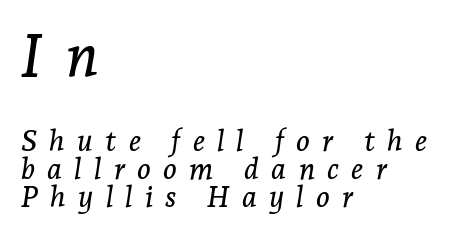
{"serif": "yes", "italic": "yes", "lean": "right", "slant_degrees": 7, "width": "normal", "stroke_contrast": "low", "x_height": "medium", "monospaced": "no", "underline": "no", "align": "left", "line_spacing": "tight", "line_spacing_ratio": 0.96, "letter_spacing": "wide", "letter_spacing_em": 0.42, "larger_block": "first", "size_ratio": 2.0, "glyph_px": 58}
